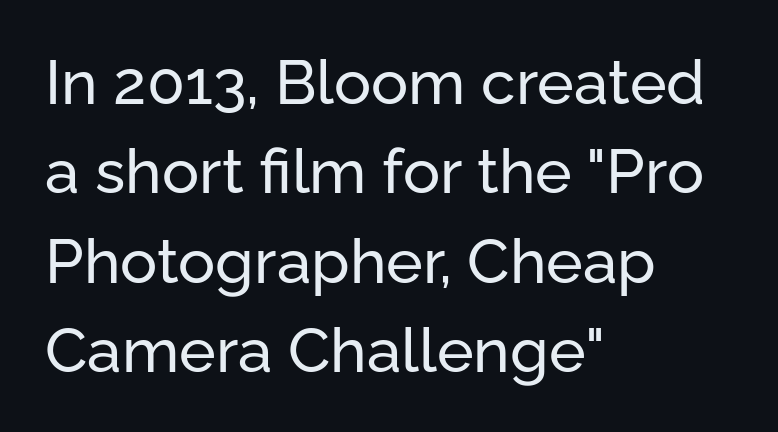
Every row of glyphs begins at an identical x-position on the left. Unlike a traditional serif, this face leaves its strokes unadorned. The area under the type is left untouched. Posture: upright roman. A typesetter would call this proportional, since set widths differ per character.
